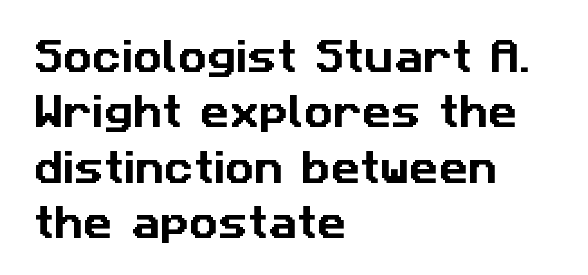
The image shows 36 px sans-serif type; set left-aligned, normal line spacing (1.54x), normal letter spacing, not underlined; low stroke contrast and a medium x-height.
